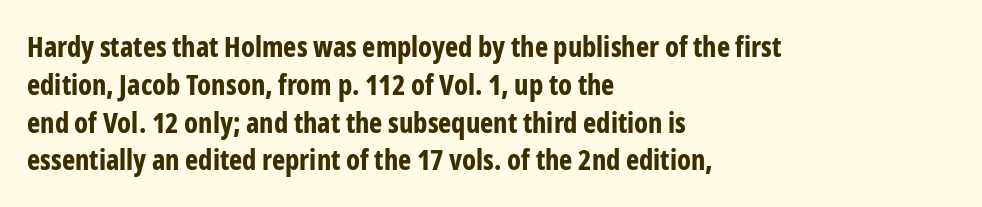
Students, note that the glyphs here touch the page at normal intervals. Vertical spacing — default. It's the straight-up-and-down kind of type. The face used here is a sans, in the tradition of grotesques and geometrics. Heavy-handed strokes throughout: this text is bold. Looks like regular typesetting: each glyph gets only the width it needs.
